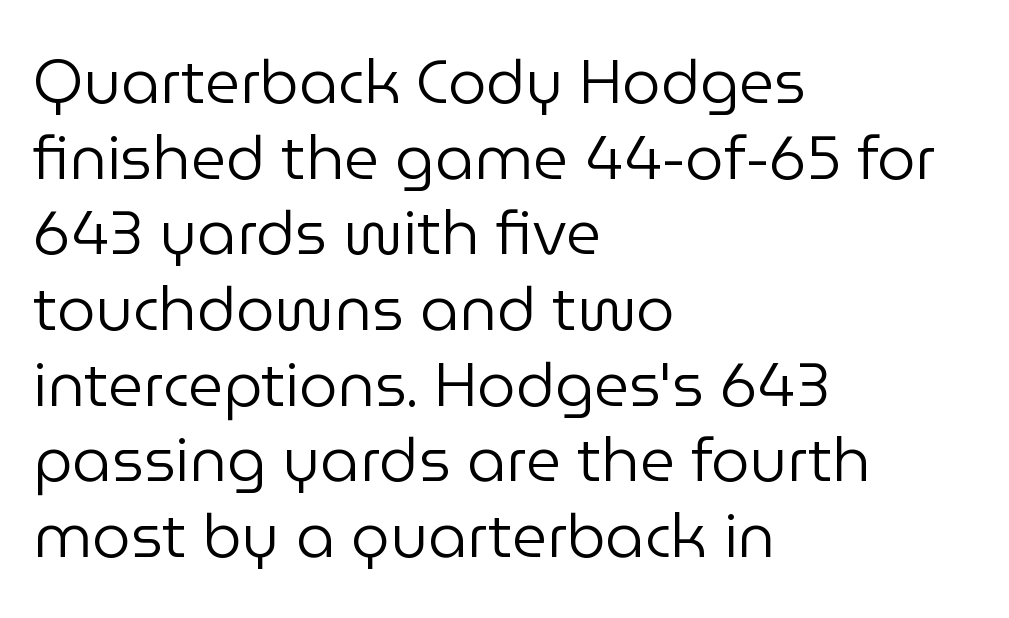
The image shows 61 px regular-weight sans-serif type, upright; set left-aligned, line spacing 1.24x, normal letter spacing, not underlined; low stroke contrast and a medium x-height.
